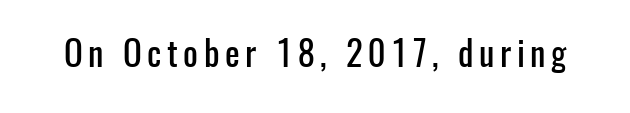
Q: Is the text italic (slanted)? A: No, it is upright.
Q: Is the typeface a serif or a sans-serif typeface? A: Sans-serif.
Q: Is the text underlined? A: No.
Q: Width (condensed, normal, or wide)? A: Condensed.
Q: Stroke contrast? A: Low.
Q: x-height? A: Medium.
Q: Monospaced? A: No.
